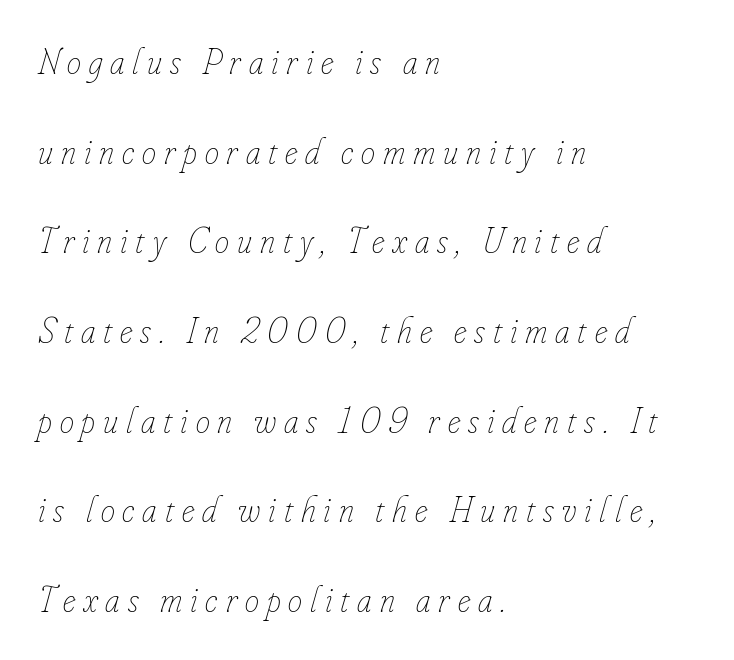
{"italic": "yes", "lean": "right", "slant_degrees": 16, "bold": "no", "weight": "thin", "width": "condensed", "stroke_contrast": "low", "x_height": "small", "monospaced": "no", "underline": "no", "align": "left", "line_spacing": "loose", "line_spacing_ratio": 2.49, "letter_spacing": "wide", "letter_spacing_em": 0.22, "glyph_px": 36}
